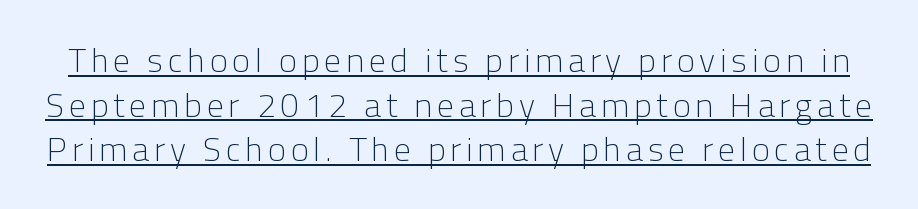
Q: Is the text bold? A: No.
Q: Is the text italic (slanted)? A: No, it is upright.
Q: Is the typeface a serif or a sans-serif typeface? A: Sans-serif.
Q: Is the text underlined? A: Yes.
Q: Is the spacing between lines tight, normal or loose? A: Normal.
Q: Width (condensed, normal, or wide)? A: Normal.
Q: Stroke contrast? A: Low.
Q: x-height? A: Medium.
Q: Monospaced? A: No.
